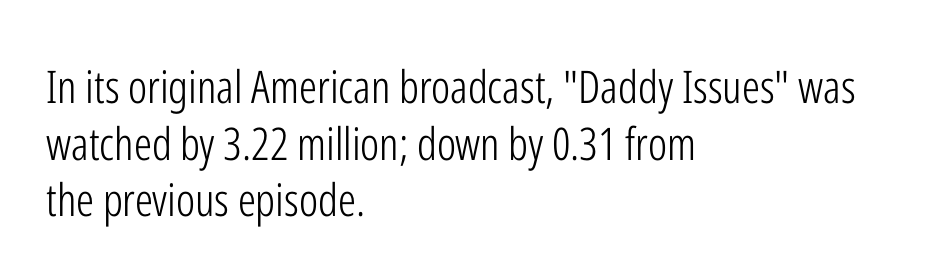
The string is rendered with underlining switched off. Ordinary non-slanted type is in use. Each stroke keeps to a modest, everyday thickness or less. You can tell from the bare stems that sans-serif type was used. Line beginnings align vertically; line endings do not. A typesetter would call this proportional, since set widths differ per character.
